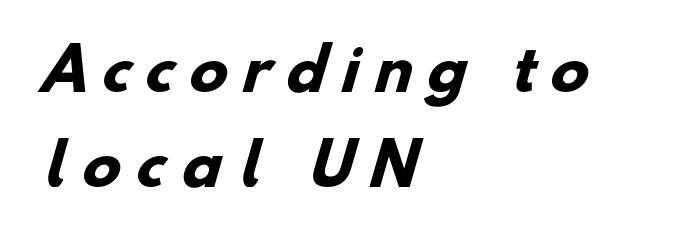
Q: Is the text bold? A: Yes.
Q: Is the typeface a serif or a sans-serif typeface? A: Sans-serif.
Q: Is the text underlined? A: No.
Q: How is the paragraph aligned? A: Left-aligned.
Q: Is the spacing between letters normal or unusually wide? A: Unusually wide.
Q: Is the spacing between lines tight, normal or loose? A: Normal.
Q: Width (condensed, normal, or wide)? A: Normal.
Q: Stroke contrast? A: Low.
Q: x-height? A: Small.
Q: Monospaced? A: No.
